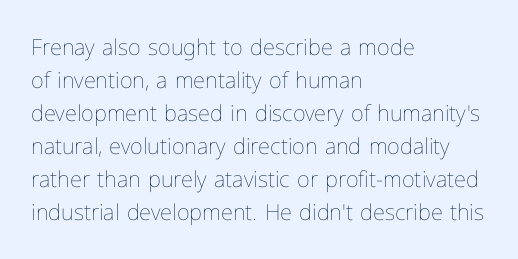
{"italic": "no", "bold": "no", "underline": "no", "align": "left", "line_spacing": "normal", "line_spacing_ratio": 1.5, "letter_spacing": "normal", "letter_spacing_em": 0.0, "glyph_px": 22}
